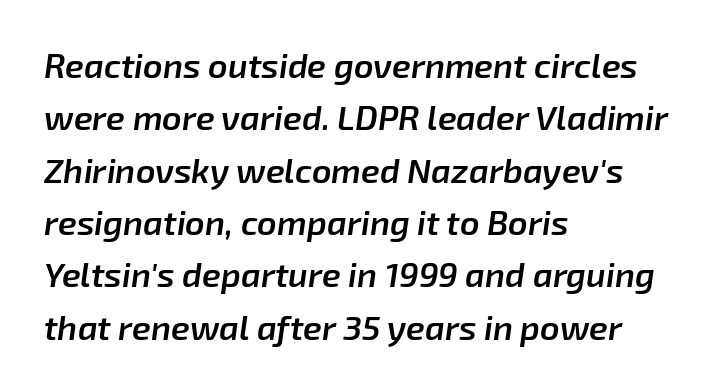
The image shows 34 px semibold type, italic (leaning right); set left-aligned, normal line spacing (1.54x), normal letter spacing, not underlined; low stroke contrast and a medium x-height.
